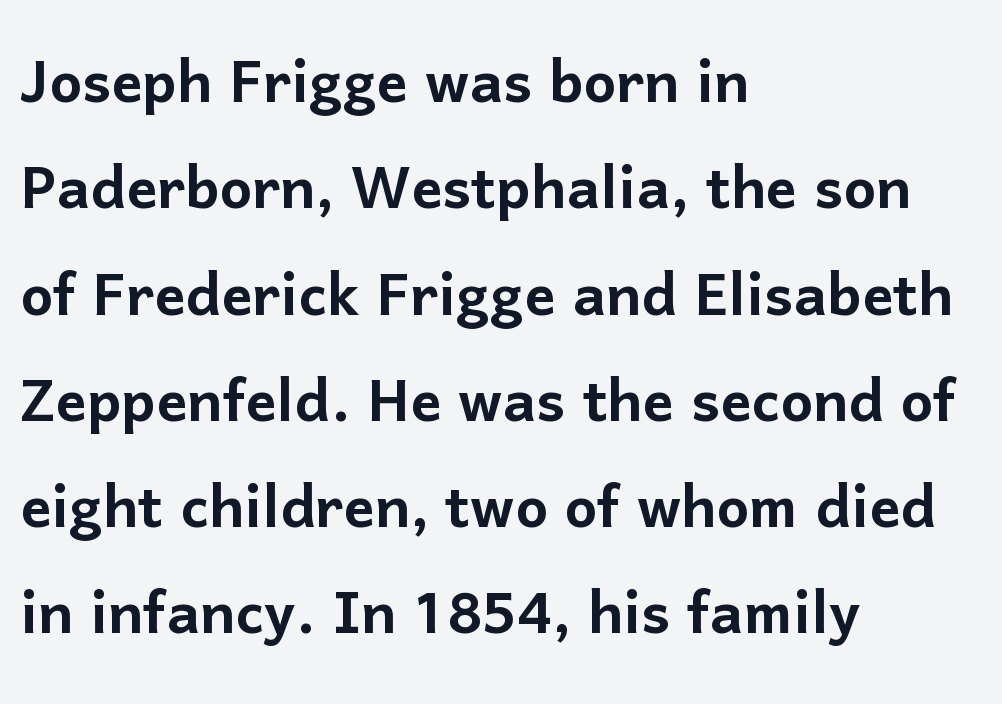
The image shows 77 px sans-serif type, upright; set left-aligned, normal line spacing (1.38x), normal letter spacing, not underlined; low stroke contrast and a medium x-height.
